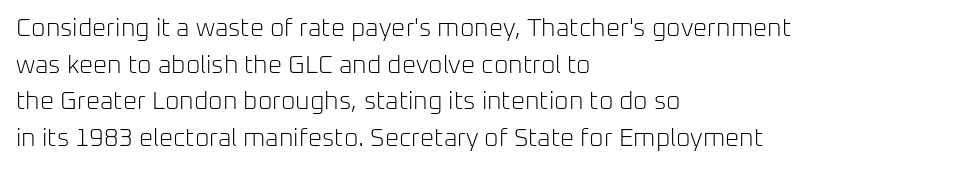
Q: Is the text bold? A: No.
Q: Is the text italic (slanted)? A: No, it is upright.
Q: Is the text underlined? A: No.
Q: How is the paragraph aligned? A: Left-aligned.
Q: Is the spacing between letters normal or unusually wide? A: Normal.
Q: Is the spacing between lines tight, normal or loose? A: Normal.
